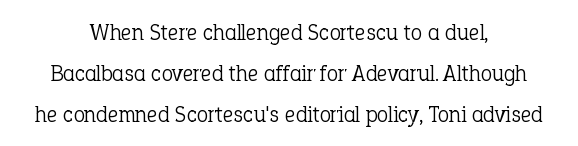
{"italic": "no", "bold": "no", "underline": "no", "align": "center", "line_spacing_ratio": 1.78, "letter_spacing": "normal", "letter_spacing_em": 0.0, "glyph_px": 23}
